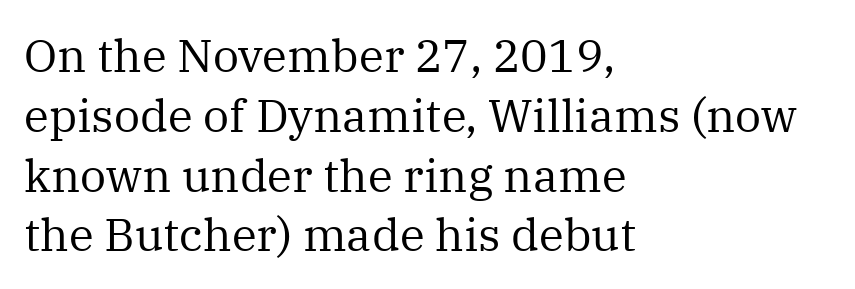
Typeset ragged right — the left edge is the straight one. Stroke terminals: seriffed. Is the letter spacing exaggerated? No — it looks like the ordinary default. The passage shown is not underscored anywhere. If you measured baseline to baseline, you'd find a middling distance.
